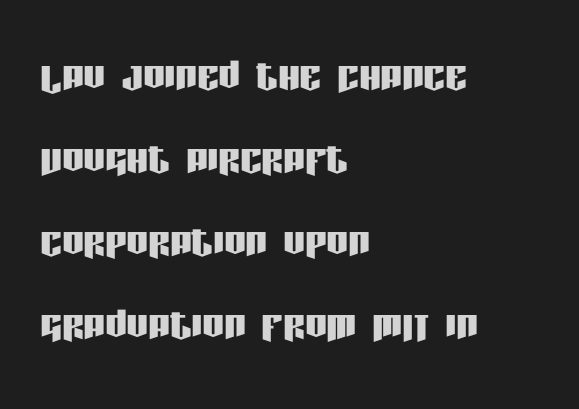
Here the designer chose a conventional face with non-uniform glyph widths. Teacher's note: observe the even left margin — that is flush-left alignment. What stands out about the letter spacing? Nothing — it is the standard amount. I'd call this a sans setting — the letters go barefoot.
